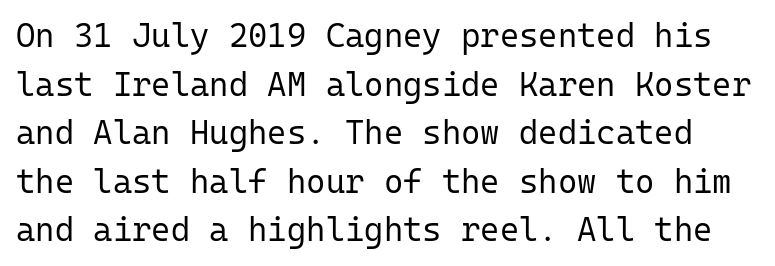
{"serif": "no", "italic": "no", "bold": "no", "weight": "regular", "width": "normal", "stroke_contrast": "low", "x_height": "medium", "monospaced": "yes", "underline": "no", "line_spacing": "normal", "line_spacing_ratio": 1.47, "letter_spacing": "normal", "letter_spacing_em": 0.0, "glyph_px": 33}
